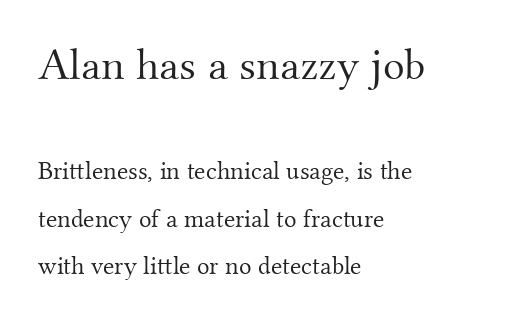
Top chunk: large. Bottom chunk: small. Each word holds together tightly as a unit, with standard inter-letter gaps. The font's upright variant was chosen for this text. A student would call this left alignment; a typographer would say flush left, rag right.
